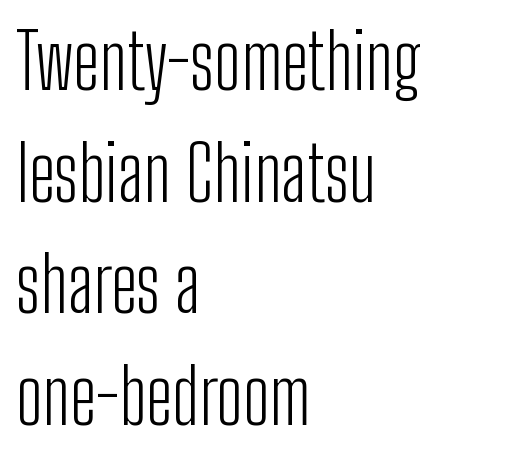
The image shows 75 px light, condensed sans-serif type, upright; set left-aligned, normal line spacing (1.49x), normal letter spacing, not underlined; low stroke contrast and a medium x-height.
